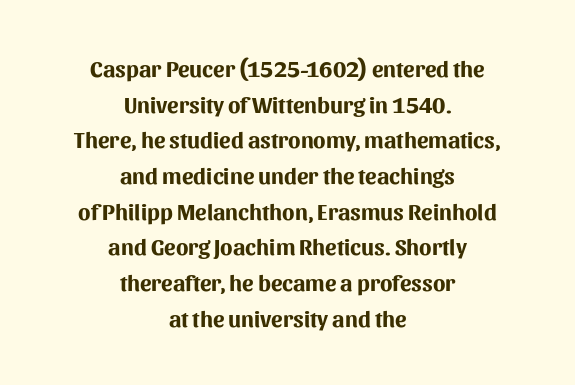
Q: Is the text bold? A: Yes.
Q: Is the text italic (slanted)? A: No, it is upright.
Q: Is the text underlined? A: No.
Q: How is the paragraph aligned? A: Centered.
Q: Is the spacing between letters normal or unusually wide? A: Normal.
Q: Is the spacing between lines tight, normal or loose? A: Normal.
